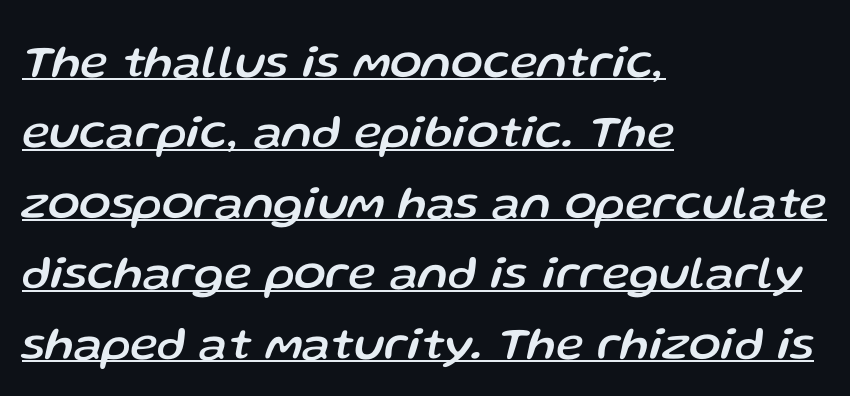
{"italic": "yes", "lean": "right", "slant_degrees": 13, "width": "normal", "stroke_contrast": "low", "x_height": "medium", "monospaced": "no", "underline": "yes", "align": "left", "line_spacing": "normal", "line_spacing_ratio": 1.5, "letter_spacing": "normal", "letter_spacing_em": 0.0, "glyph_px": 47}
